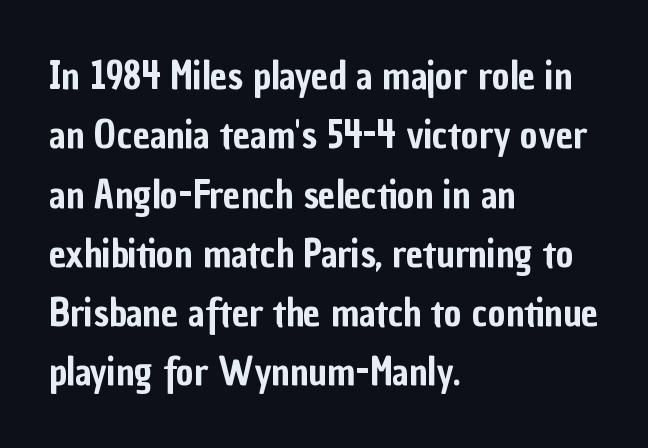
{"serif": "no", "italic": "no", "width": "condensed", "stroke_contrast": "low", "x_height": "medium", "monospaced": "no", "underline": "no", "align": "left", "line_spacing": "normal", "line_spacing_ratio": 1.56, "letter_spacing": "normal", "letter_spacing_em": 0.0, "glyph_px": 38}
